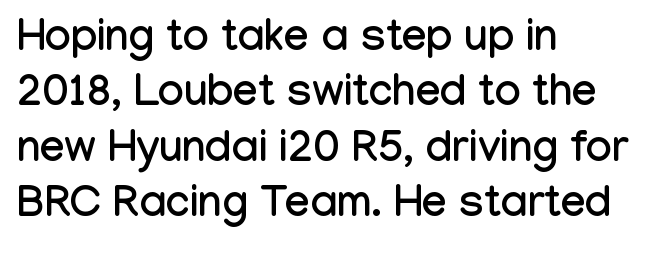
The image shows 44 px condensed sans-serif type, upright; set left-aligned, normal line spacing (1.26x), normal letter spacing, not underlined; low stroke contrast and a medium x-height.
